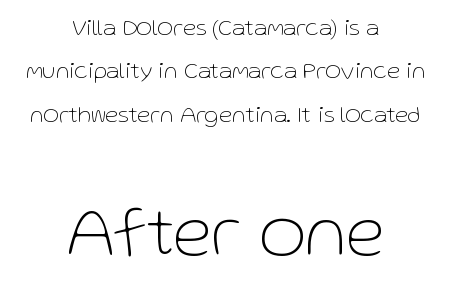
{"serif": "no", "italic": "no", "bold": "no", "weight": "thin", "width": "normal", "stroke_contrast": "low", "x_height": "medium", "monospaced": "no", "underline": "no", "align": "center", "line_spacing_ratio": 1.81, "letter_spacing": "normal", "letter_spacing_em": 0.0, "larger_block": "second", "size_ratio": 3.0, "glyph_px": 72}
